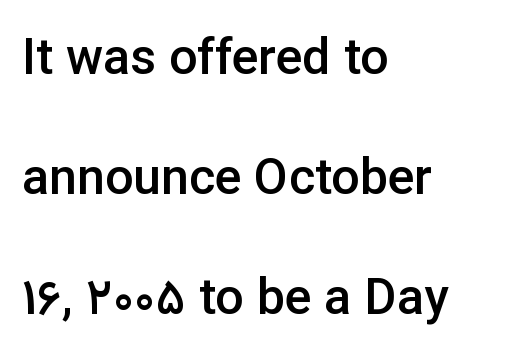
Leftover space on each line is placed entirely after the last word. Descender tails drop into unmarked territory. Inter-character spacing is left at the font's built-in metrics. If you measured baseline to baseline, you'd find a long distance.
